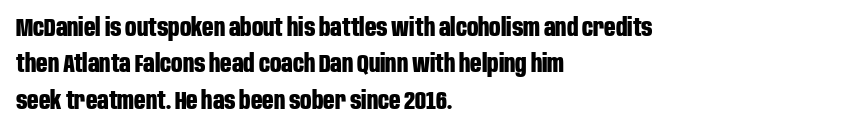
The letters are bold, with thick, heavy strokes. If you measured baseline to baseline, you'd find a middling distance. Posture: straight, roman, zero tilt. No word sits above an underline.
